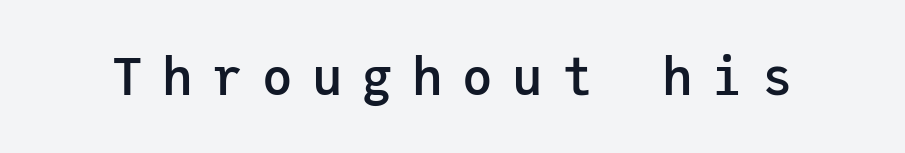
The image shows 51 px semibold sans-serif type, upright, monospaced; set unusually wide letter spacing (+0.38 em), not underlined; low stroke contrast and a medium x-height.
